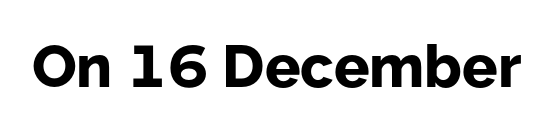
{"serif": "no", "italic": "no", "bold": "yes", "weight": "bold", "width": "normal", "stroke_contrast": "low", "x_height": "medium", "monospaced": "no", "underline": "no", "letter_spacing": "normal", "letter_spacing_em": 0.0, "glyph_px": 59}
